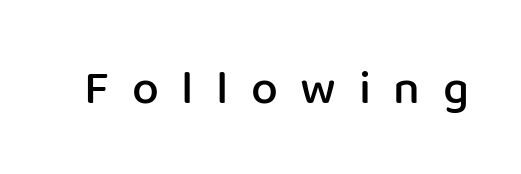
Q: Is the text bold? A: Semi-bold.
Q: Is the text italic (slanted)? A: No, it is upright.
Q: Is the typeface a serif or a sans-serif typeface? A: Sans-serif.
Q: Is the text underlined? A: No.
Q: Is the spacing between letters normal or unusually wide? A: Unusually wide.
Q: Width (condensed, normal, or wide)? A: Normal.
Q: Stroke contrast? A: Low.
Q: x-height? A: Medium.
Q: Monospaced? A: No.
